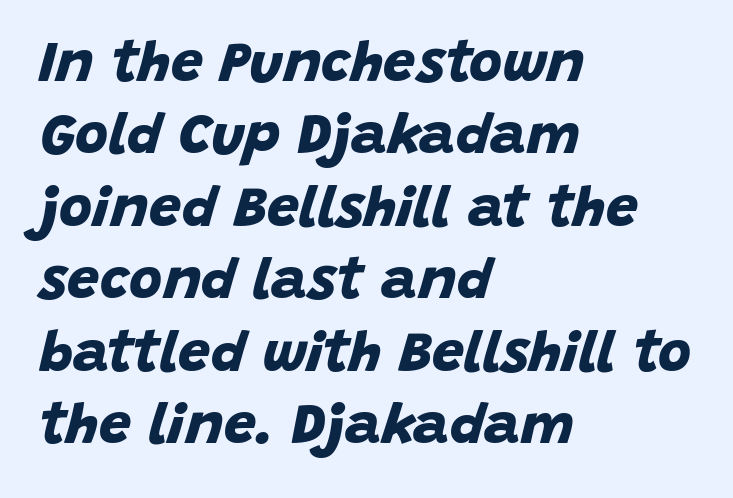
Q: Is the text bold? A: Yes.
Q: Is the typeface a serif or a sans-serif typeface? A: Sans-serif.
Q: Is the text underlined? A: No.
Q: How is the paragraph aligned? A: Left-aligned.
Q: Is the spacing between letters normal or unusually wide? A: Normal.
Q: Is the spacing between lines tight, normal or loose? A: Normal.
Q: Width (condensed, normal, or wide)? A: Normal.
Q: Stroke contrast? A: Low.
Q: x-height? A: Large.
Q: Monospaced? A: No.
